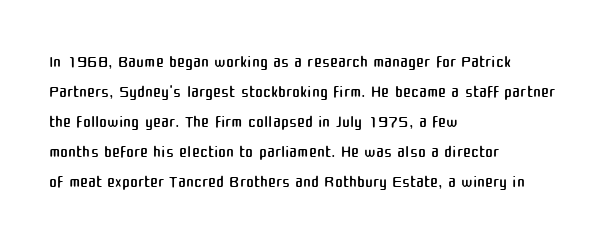
Q: Is the text bold? A: No.
Q: Is the text italic (slanted)? A: No, it is upright.
Q: Is the text underlined? A: No.
Q: How is the paragraph aligned? A: Left-aligned.
Q: Is the spacing between letters normal or unusually wide? A: Normal.
Q: Is the spacing between lines tight, normal or loose? A: Normal.
